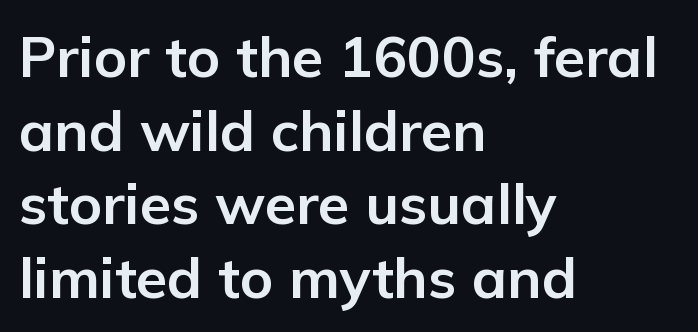
The image shows 57 px bold sans-serif type, upright; set left-aligned, normal line spacing (1.29x), normal letter spacing, not underlined; low stroke contrast and a medium x-height.
